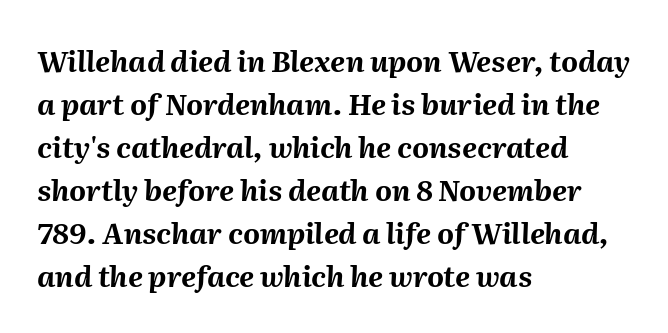
Q: Is the text bold? A: Yes.
Q: Is the text italic (slanted)? A: Yes, it leans right by about 2 degrees.
Q: Is the text underlined? A: No.
Q: How is the paragraph aligned? A: Left-aligned.
Q: Is the spacing between letters normal or unusually wide? A: Normal.
Q: Is the spacing between lines tight, normal or loose? A: Normal.
Q: Width (condensed, normal, or wide)? A: Normal.
Q: Stroke contrast? A: Medium.
Q: x-height? A: Medium.
Q: Monospaced? A: No.
